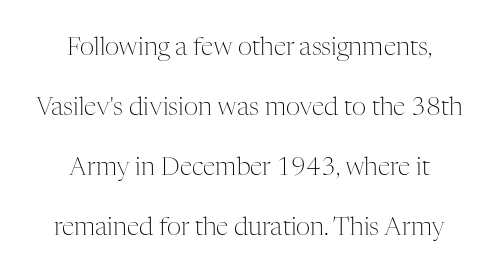
{"italic": "no", "bold": "no", "underline": "no", "align": "center", "line_spacing": "loose", "line_spacing_ratio": 2.4, "letter_spacing": "normal", "letter_spacing_em": 0.0, "glyph_px": 25}
